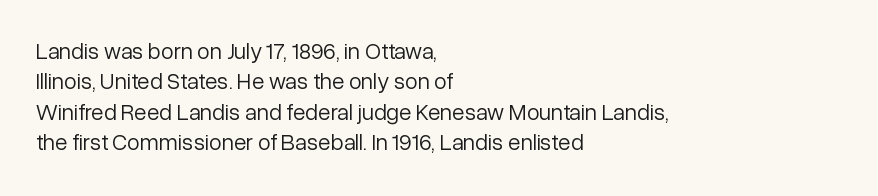
Q: Is the text bold? A: No.
Q: Is the text italic (slanted)? A: No, it is upright.
Q: Is the text underlined? A: No.
Q: How is the paragraph aligned? A: Left-aligned.
Q: Is the spacing between letters normal or unusually wide? A: Normal.
Q: Is the spacing between lines tight, normal or loose? A: Normal.
